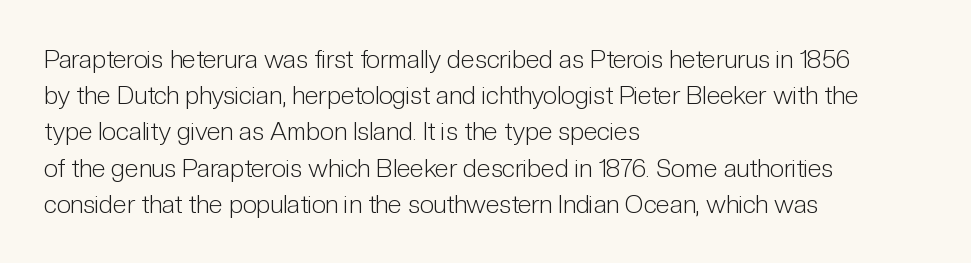
Q: Is the text bold? A: No.
Q: Is the text italic (slanted)? A: No, it is upright.
Q: Is the text underlined? A: No.
Q: How is the paragraph aligned? A: Left-aligned.
Q: Is the spacing between letters normal or unusually wide? A: Normal.
Q: Is the spacing between lines tight, normal or loose? A: Normal.
